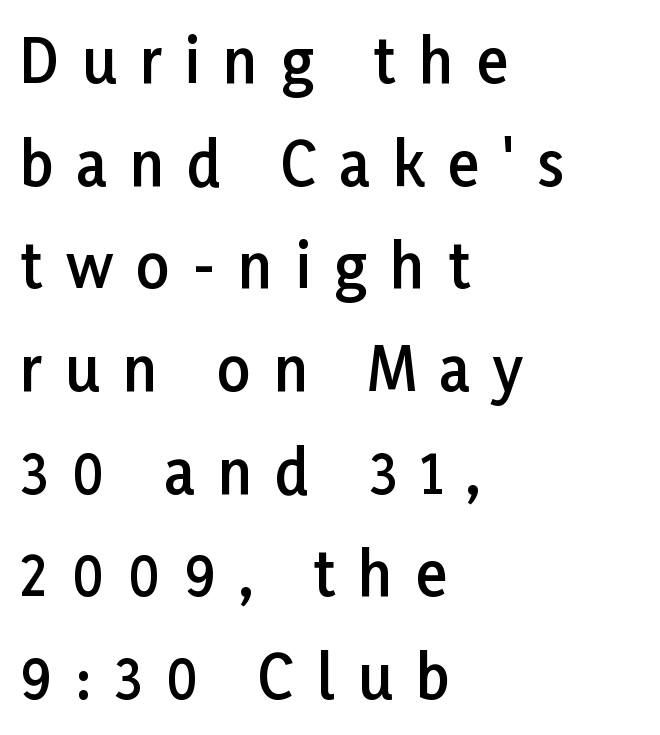
The image shows 59 px semibold sans-serif type, upright; set left-aligned, line spacing 1.74x, unusually wide letter spacing (+0.39 em), not underlined; low stroke contrast and a medium x-height.
